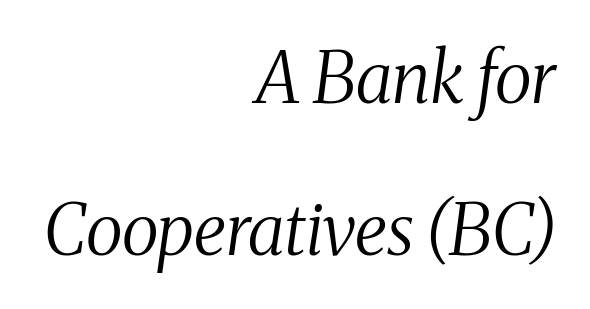
Spacing between characters is what you'd get straight out of the box. A light-to-regular cut is what we see here. Check the space under the baseline: it is left empty. You could not count columns in this text — the font is proportionally spaced.
